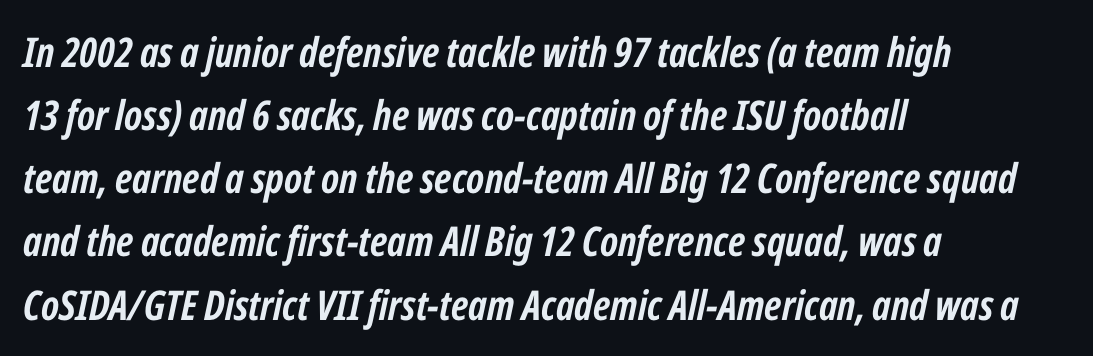
No word sits above an underline. Character widths vary here, with narrow letters taking less room than wide ones. Normally led — the rows are evenly, conventionally spaced. Emphasis by weight is at full strength: bold. Look at the tracking — it's just the regular setting, nothing added.
